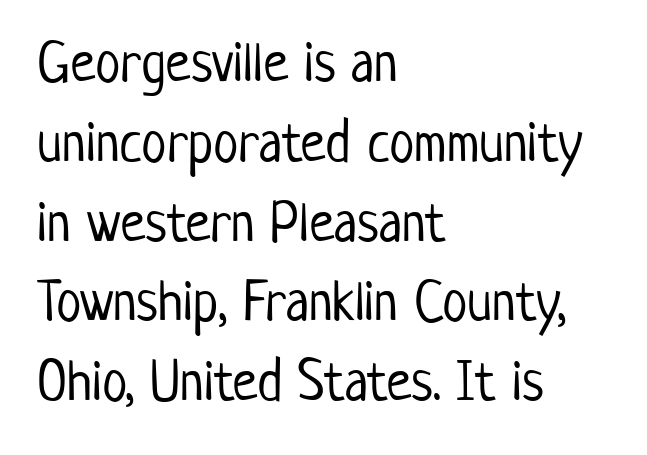
Q: Is the text bold? A: No.
Q: Is the text italic (slanted)? A: No, it is upright.
Q: Is the typeface a serif or a sans-serif typeface? A: Sans-serif.
Q: Is the text underlined? A: No.
Q: How is the paragraph aligned? A: Left-aligned.
Q: Is the spacing between letters normal or unusually wide? A: Normal.
Q: Is the spacing between lines tight, normal or loose? A: Normal.
Q: Width (condensed, normal, or wide)? A: Condensed.
Q: Stroke contrast? A: Low.
Q: x-height? A: Medium.
Q: Monospaced? A: No.
